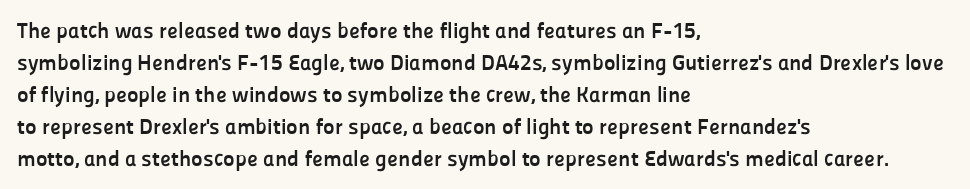
{"italic": "no", "bold": "yes", "underline": "no", "align": "left", "line_spacing": "normal", "line_spacing_ratio": 1.45, "letter_spacing": "normal", "letter_spacing_em": 0.0, "glyph_px": 22}
